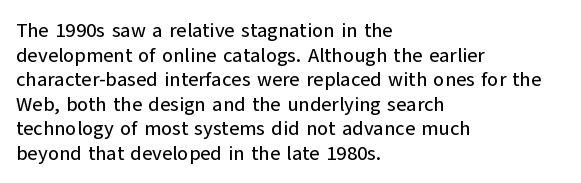
{"italic": "no", "underline": "no", "align": "left", "line_spacing_ratio": 1.23, "letter_spacing": "normal", "letter_spacing_em": 0.0, "glyph_px": 20}
